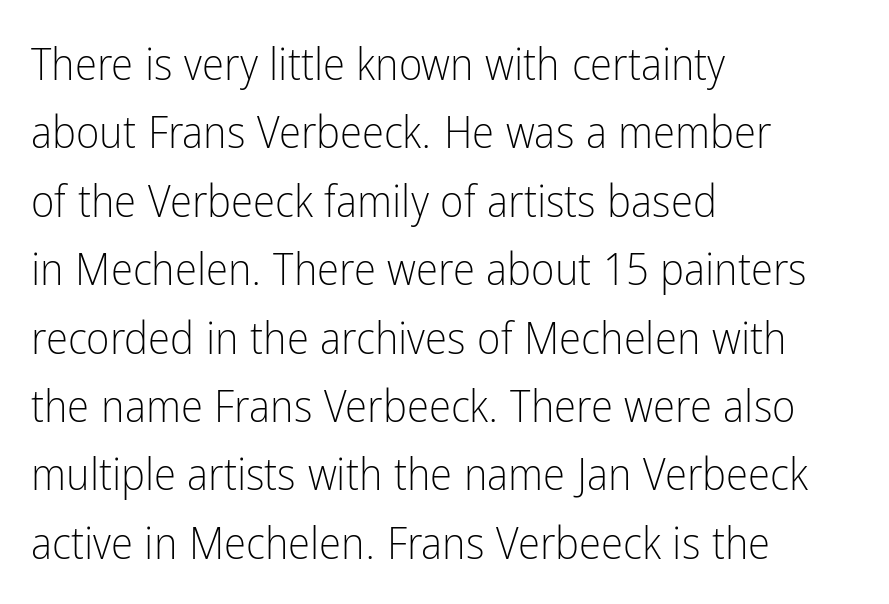
{"serif": "no", "italic": "no", "bold": "no", "weight": "light", "width": "condensed", "stroke_contrast": "low", "x_height": "medium", "monospaced": "no", "underline": "no", "align": "left", "line_spacing": "normal", "line_spacing_ratio": 1.52, "letter_spacing": "normal", "letter_spacing_em": 0.0, "glyph_px": 45}
